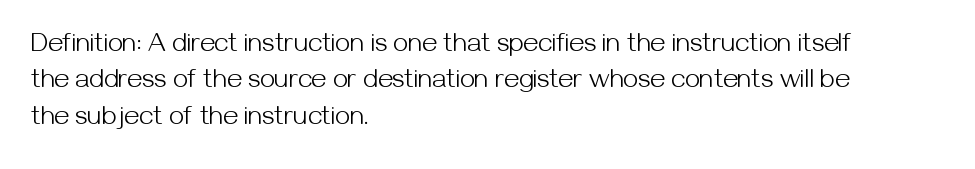
Q: Is the text bold? A: No.
Q: Is the text italic (slanted)? A: No, it is upright.
Q: Is the text underlined? A: No.
Q: How is the paragraph aligned? A: Left-aligned.
Q: Is the spacing between letters normal or unusually wide? A: Normal.
Q: Is the spacing between lines tight, normal or loose? A: Normal.
